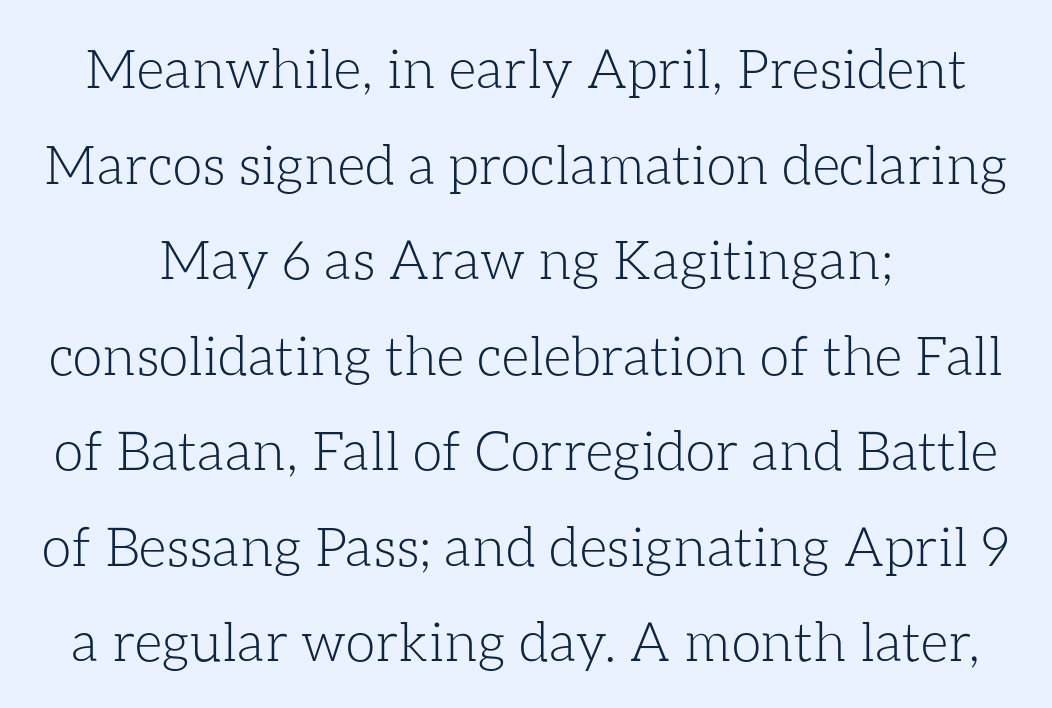
The image shows 54 px light type, upright; set line spacing 1.77x, normal letter spacing, not underlined; low stroke contrast and a medium x-height.
